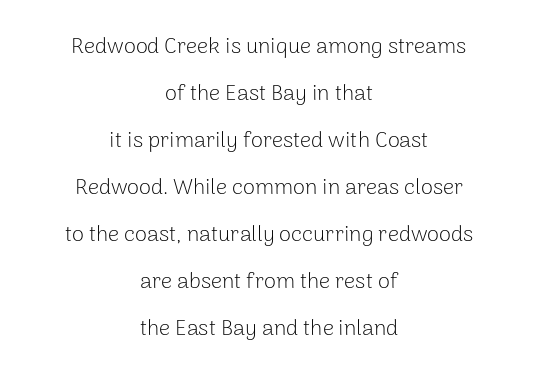
Q: Is the text bold? A: No.
Q: Is the text italic (slanted)? A: No, it is upright.
Q: Is the text underlined? A: No.
Q: How is the paragraph aligned? A: Centered.
Q: Is the spacing between letters normal or unusually wide? A: Normal.
Q: Is the spacing between lines tight, normal or loose? A: Loose.
